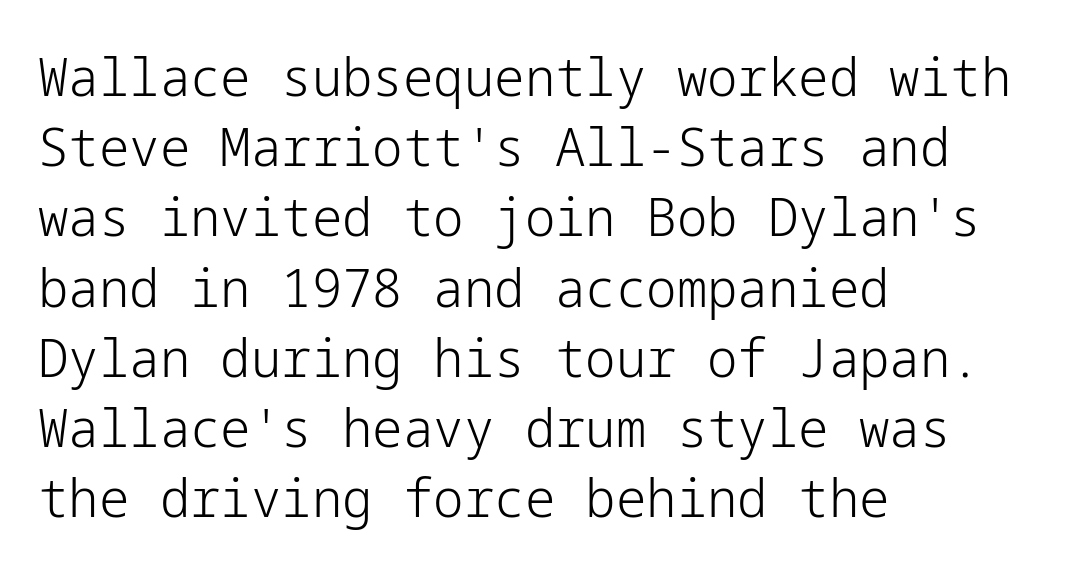
Q: Is the text bold? A: No.
Q: Is the text italic (slanted)? A: No, it is upright.
Q: Is the typeface a serif or a sans-serif typeface? A: Sans-serif.
Q: Is the text underlined? A: No.
Q: How is the paragraph aligned? A: Left-aligned.
Q: Is the spacing between letters normal or unusually wide? A: Normal.
Q: Is the spacing between lines tight, normal or loose? A: Normal.
Q: Width (condensed, normal, or wide)? A: Normal.
Q: Stroke contrast? A: Low.
Q: x-height? A: Medium.
